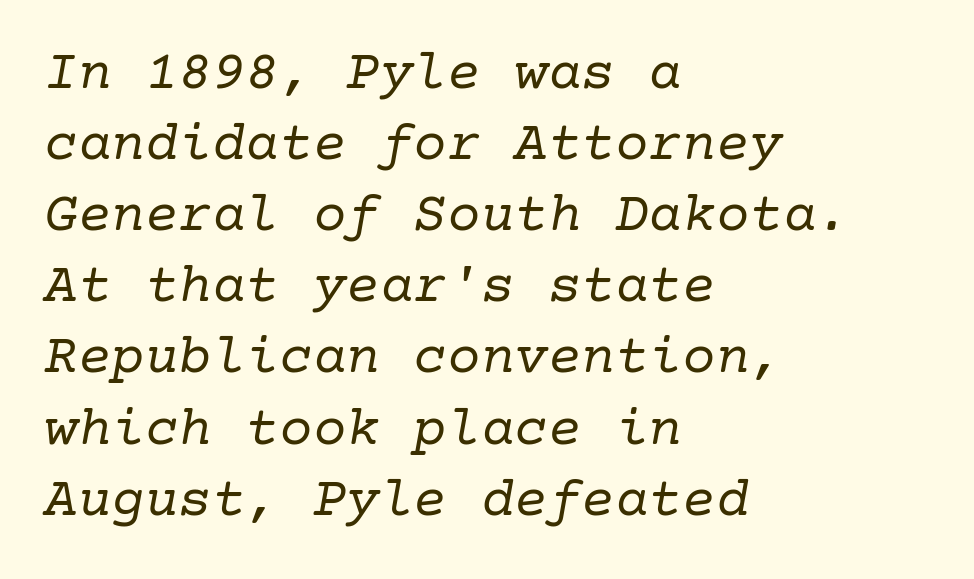
The image shows 56 px regular-weight serif type, italic (leaning right); set left-aligned, normal line spacing (1.27x), normal letter spacing, not underlined; low stroke contrast and a medium x-height.
